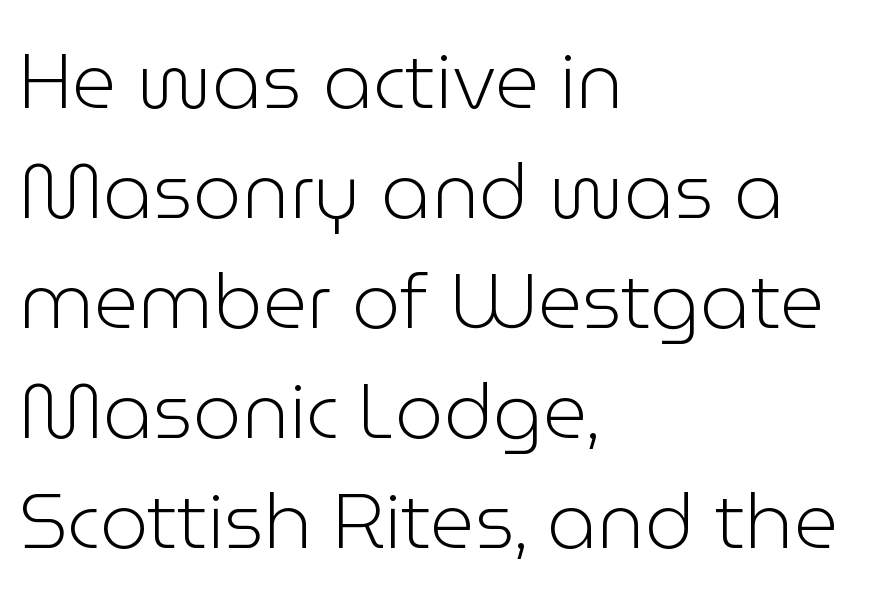
The image shows 77 px light sans-serif type, upright; set left-aligned, normal line spacing (1.43x), normal letter spacing, not underlined; low stroke contrast and a medium x-height.
